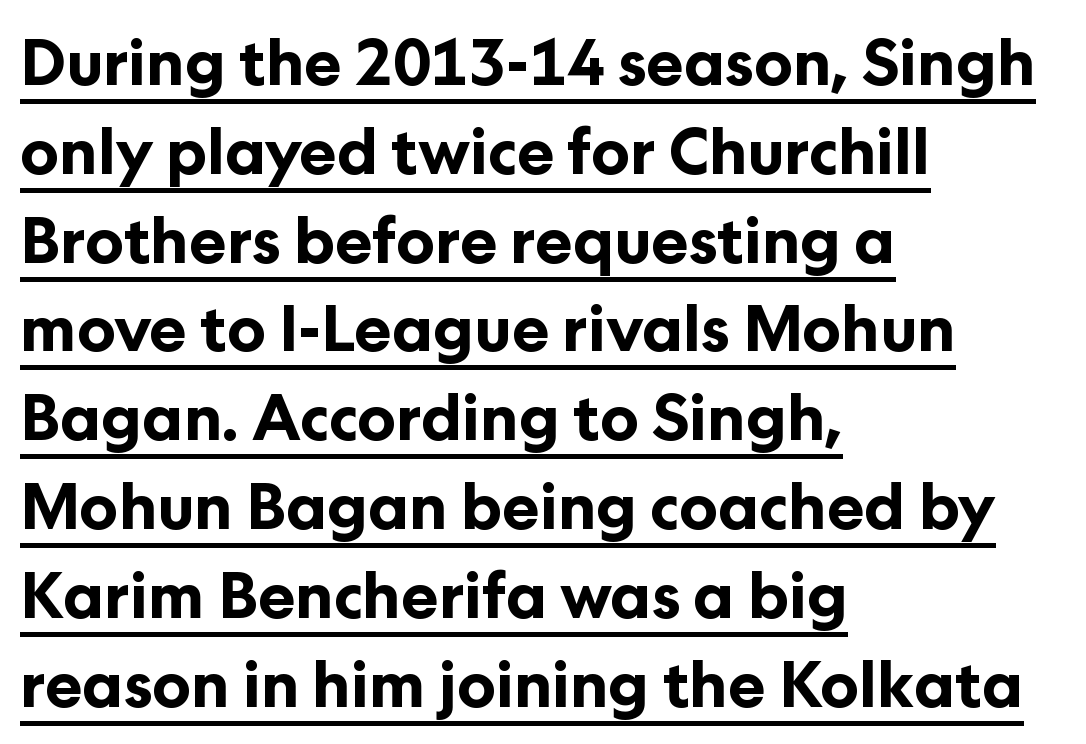
The image shows 63 px bold sans-serif type, upright; set left-aligned, normal line spacing (1.41x), normal letter spacing, underlined; low stroke contrast and a medium x-height.
